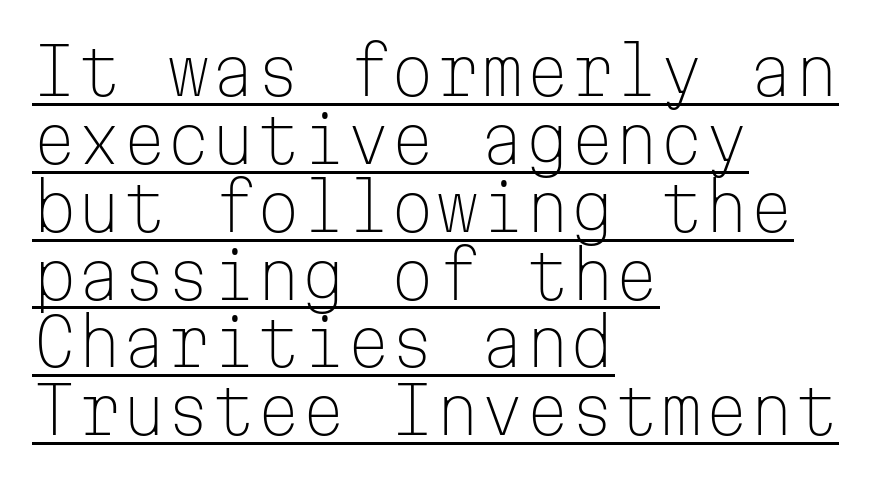
Is there any slant? The stems are plumb. Think of a typewriter: that constant character pitch is what you see here. The leading is snug, giving the passage a crowded texture. The type family on display is of the sans-serif kind. Typeset ragged right — the left edge is the straight one. The rendering uses the underline text-decoration.
